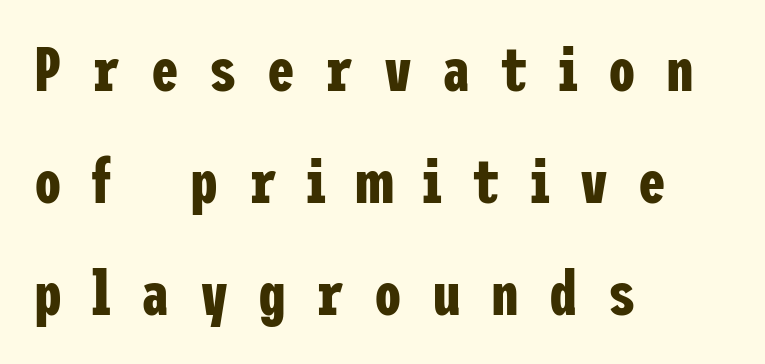
The image shows 62 px bold, condensed sans-serif type, upright; set left-aligned, line spacing 1.81x, unusually wide letter spacing (+0.49 em), not underlined; low stroke contrast and a medium x-height.
